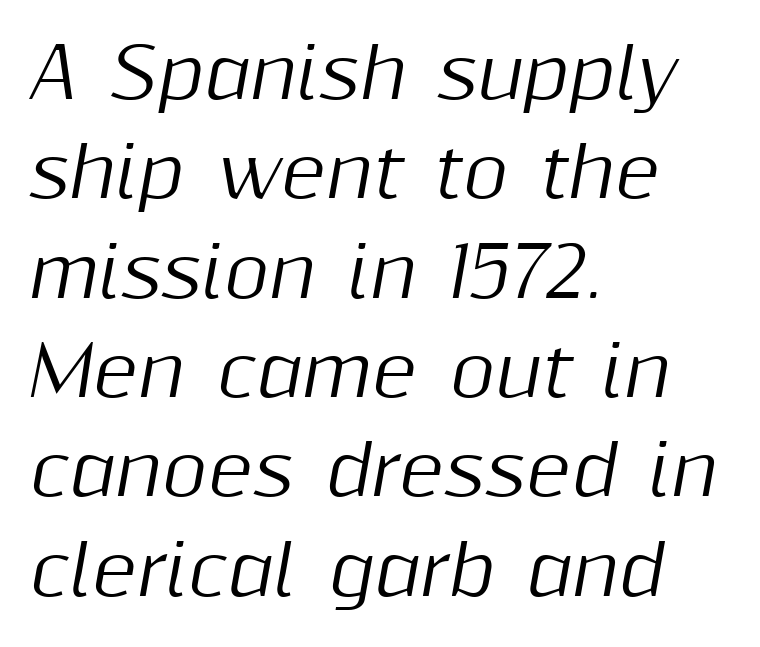
{"italic": "yes", "lean": "right", "slant_degrees": 10, "width": "normal", "stroke_contrast": "medium", "x_height": "medium", "monospaced": "no", "underline": "no", "align": "left", "line_spacing": "normal", "line_spacing_ratio": 1.44, "letter_spacing": "normal", "letter_spacing_em": 0.0, "glyph_px": 69}
